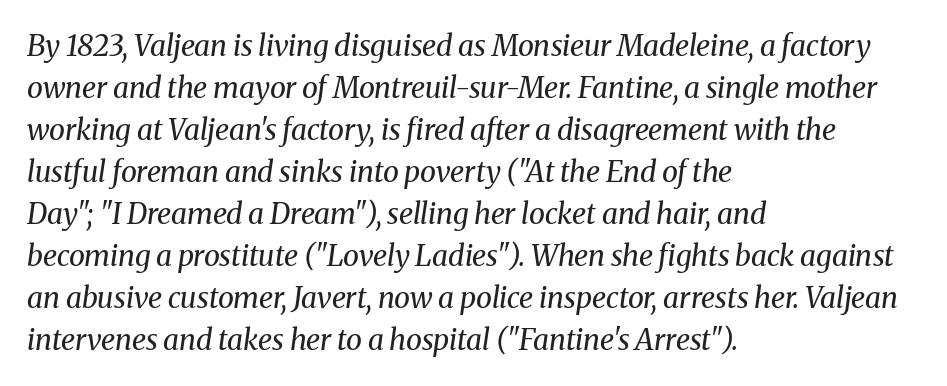
{"serif": "yes", "italic": "yes", "lean": "right", "slant_degrees": 8, "bold": "no", "weight": "regular", "width": "normal", "stroke_contrast": "medium", "x_height": "medium", "monospaced": "no", "underline": "no", "align": "left", "line_spacing": "normal", "line_spacing_ratio": 1.45, "letter_spacing": "normal", "letter_spacing_em": 0.0, "glyph_px": 29}
